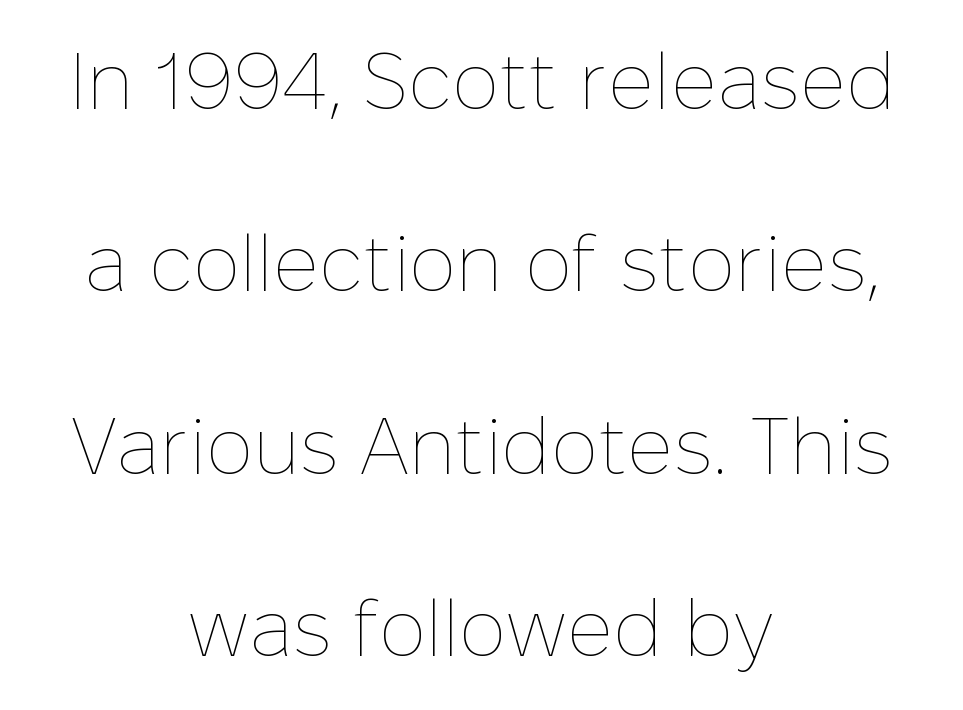
The specimen omits any rule beneath the text block's lines. One glance says open: line gaps are wider than usual. Varying glyph widths throughout — classic text-font behaviour. Compared with a flush-left layout, this one balances lines on the center instead. Is the type heavy? It reads as light-to-regular instead.
